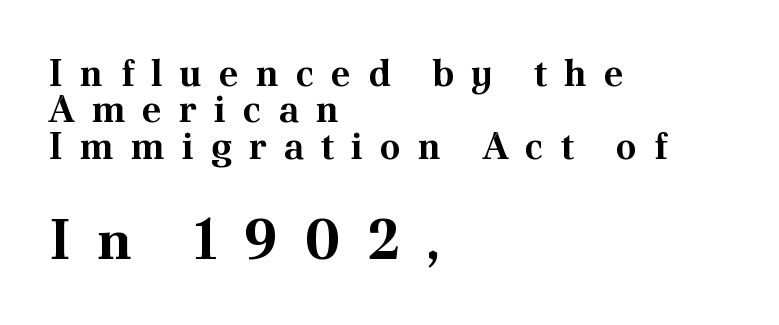
{"serif": "yes", "italic": "no", "bold": "yes", "weight": "bold", "width": "normal", "stroke_contrast": "medium", "x_height": "small", "monospaced": "no", "underline": "no", "align": "left", "line_spacing": "tight", "line_spacing_ratio": 0.98, "letter_spacing": "wide", "letter_spacing_em": 0.46, "larger_block": "second", "size_ratio": 1.51, "glyph_px": 56}
